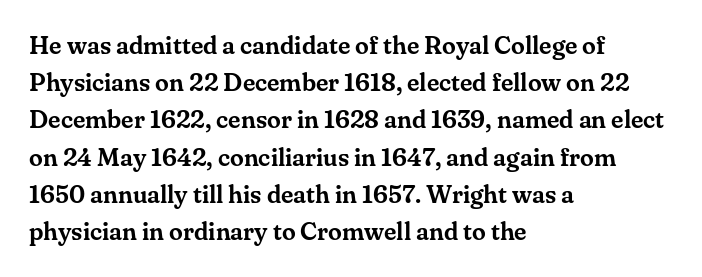
{"italic": "no", "underline": "no", "align": "left", "line_spacing": "normal", "line_spacing_ratio": 1.49, "letter_spacing": "normal", "letter_spacing_em": 0.0, "glyph_px": 25}
